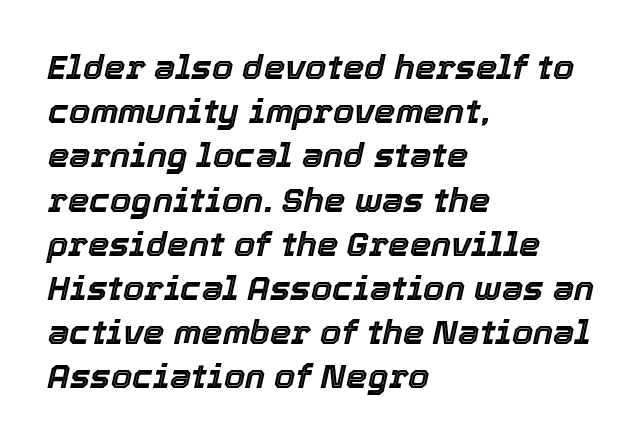
This rendering uses left alignment, leaving the right contour irregular. Nothing unusual about the tracking: characters are spaced as the font intends. Lines of text with bare space underneath. In terms of posture, this sample is oblique.
